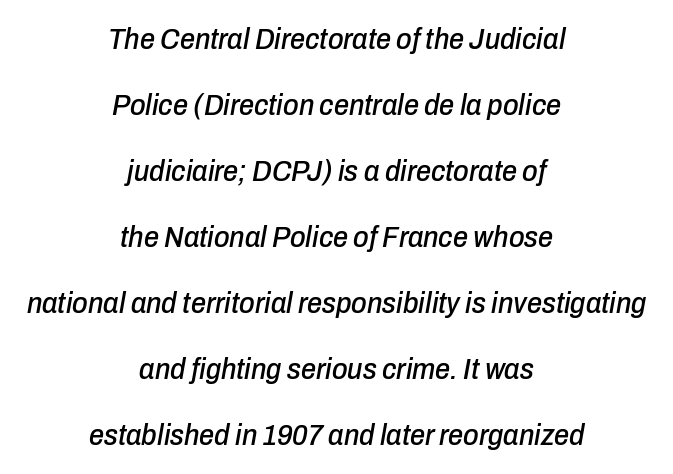
Q: Is the text italic (slanted)? A: Yes, it leans right by about 10 degrees.
Q: Is the text underlined? A: No.
Q: How is the paragraph aligned? A: Centered.
Q: Is the spacing between letters normal or unusually wide? A: Normal.
Q: Is the spacing between lines tight, normal or loose? A: Loose.
Q: Width (condensed, normal, or wide)? A: Condensed.
Q: Stroke contrast? A: Low.
Q: x-height? A: Medium.
Q: Monospaced? A: No.
